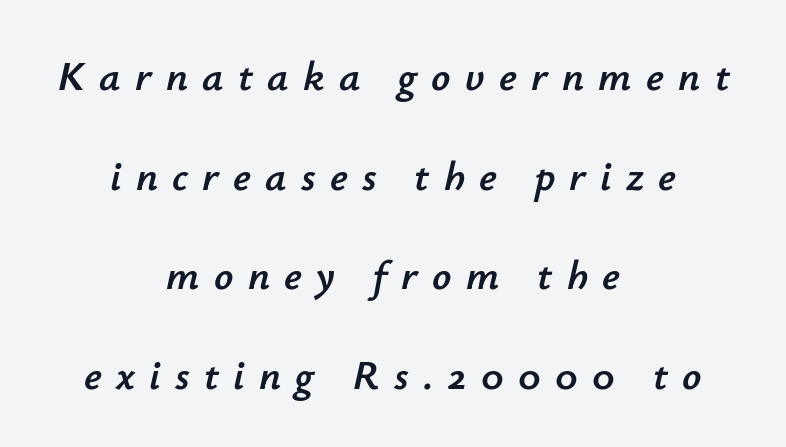
Q: Is the text italic (slanted)? A: Yes, it leans right by about 12 degrees.
Q: Is the text underlined? A: No.
Q: How is the paragraph aligned? A: Centered.
Q: Is the spacing between letters normal or unusually wide? A: Unusually wide.
Q: Is the spacing between lines tight, normal or loose? A: Loose.
Q: Width (condensed, normal, or wide)? A: Normal.
Q: Stroke contrast? A: Low.
Q: x-height? A: Small.
Q: Monospaced? A: No.
